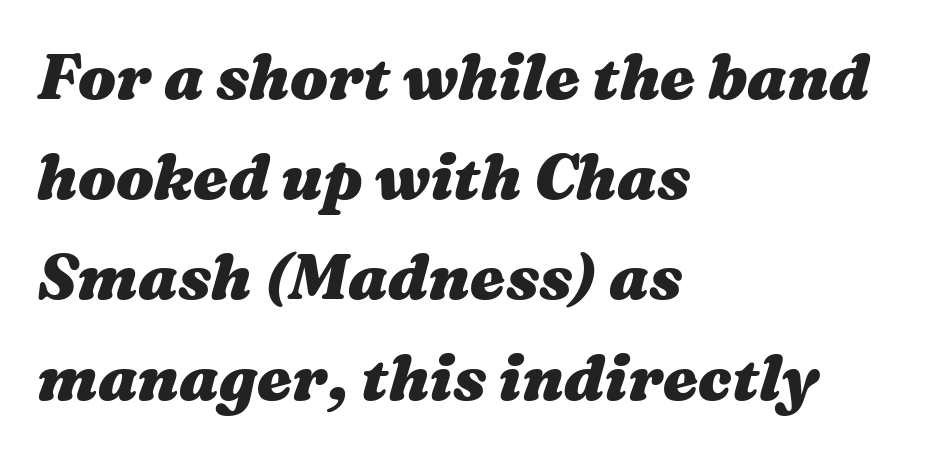
The image shows 63 px heavy, wide type, italic (leaning right); set left-aligned, normal line spacing (1.59x), normal letter spacing, not underlined; medium stroke contrast and a medium x-height.
